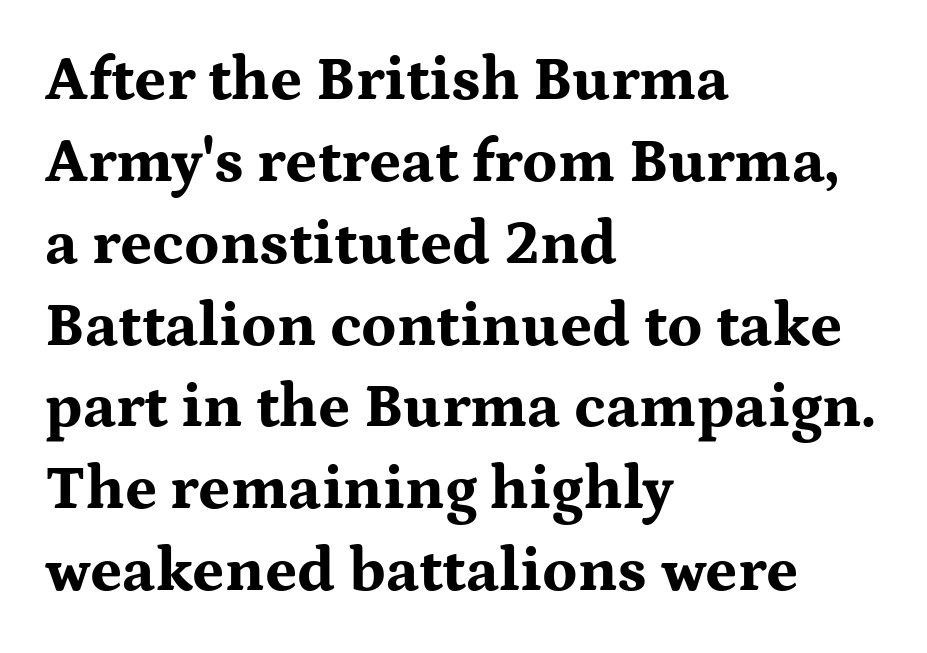
Q: Is the text bold? A: Yes.
Q: Is the text italic (slanted)? A: No, it is upright.
Q: Is the typeface a serif or a sans-serif typeface? A: Serif.
Q: Is the text underlined? A: No.
Q: How is the paragraph aligned? A: Left-aligned.
Q: Is the spacing between letters normal or unusually wide? A: Normal.
Q: Is the spacing between lines tight, normal or loose? A: Normal.
Q: Width (condensed, normal, or wide)? A: Wide.
Q: Stroke contrast? A: Medium.
Q: x-height? A: Medium.
Q: Monospaced? A: No.
